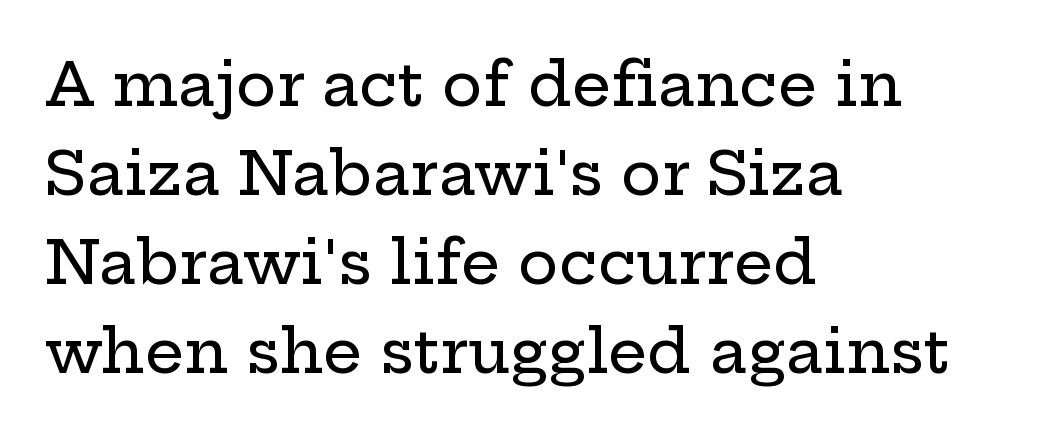
Q: Is the text italic (slanted)? A: No, it is upright.
Q: Is the typeface a serif or a sans-serif typeface? A: Serif.
Q: Is the text underlined? A: No.
Q: How is the paragraph aligned? A: Left-aligned.
Q: Is the spacing between letters normal or unusually wide? A: Normal.
Q: Is the spacing between lines tight, normal or loose? A: Normal.
Q: Width (condensed, normal, or wide)? A: Wide.
Q: Stroke contrast? A: Low.
Q: x-height? A: Medium.
Q: Monospaced? A: No.
